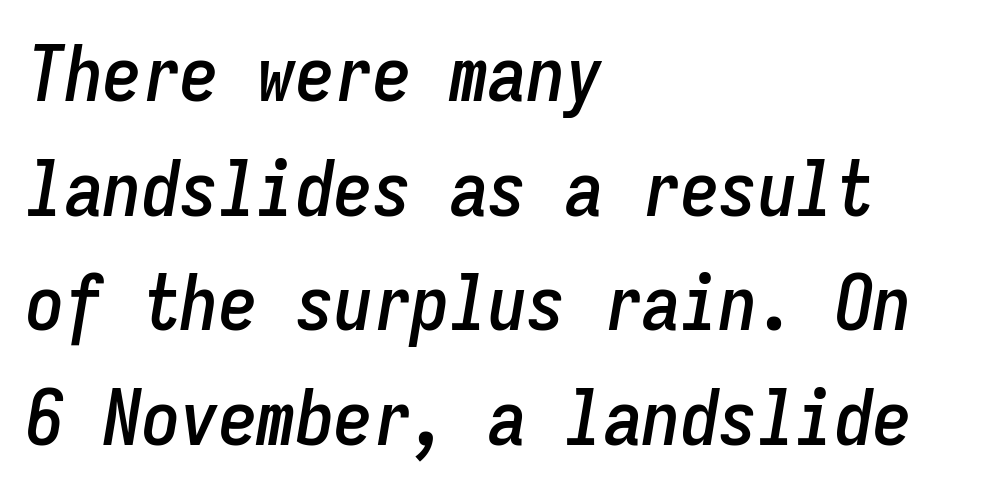
The image shows 77 px condensed type, italic (leaning right), monospaced; set left-aligned, normal line spacing (1.49x), normal letter spacing, not underlined; low stroke contrast and a medium x-height.
